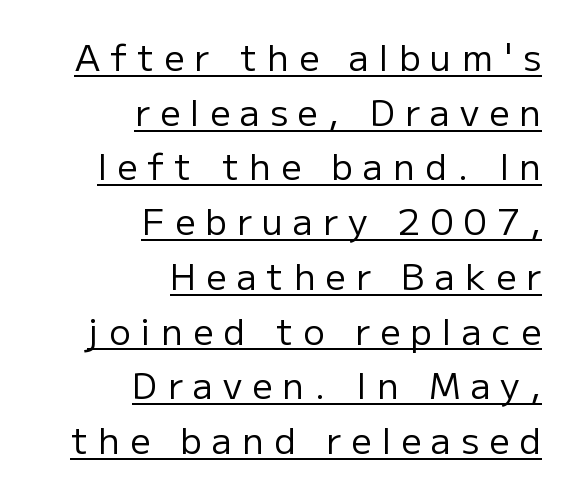
Stroke terminals: plain, sans-serif. Proportional: the letters do not fall into vertical columns. The passage is arranged like a letterhead date or caption credit — flush right. Tall strokes in this sample are plumb rather than angled.
